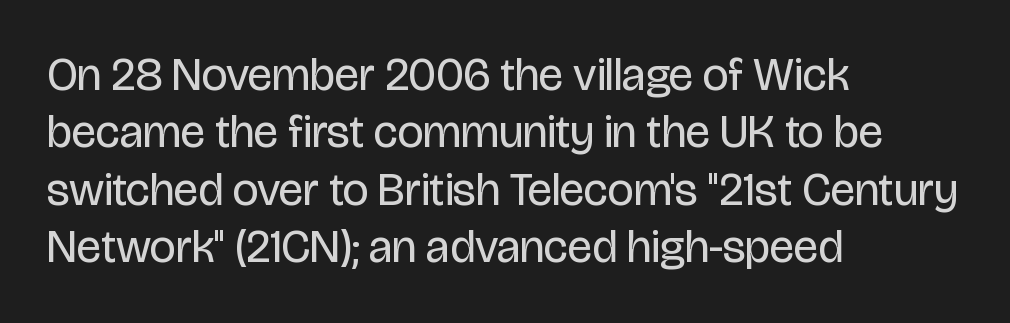
The image shows 46 px regular-weight, condensed sans-serif type, upright; set left-aligned, normal line spacing (1.25x), normal letter spacing, not underlined; low stroke contrast and a large x-height.
